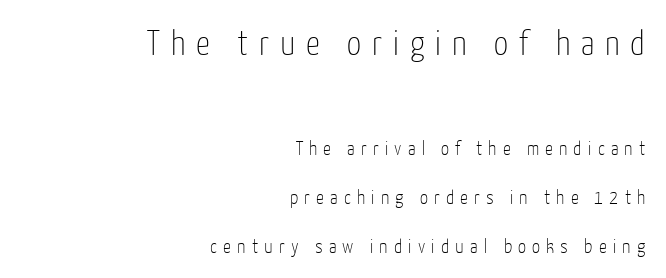
{"serif": "no", "italic": "no", "bold": "no", "weight": "thin", "width": "condensed", "stroke_contrast": "low", "x_height": "medium", "monospaced": "no", "underline": "no", "align": "right", "line_spacing": "loose", "line_spacing_ratio": 2.45, "letter_spacing": "wide", "letter_spacing_em": 0.31, "larger_block": "first", "size_ratio": 1.75, "glyph_px": 35}
